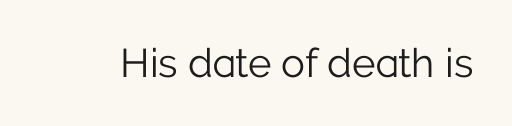
Do the characters align in a grid? No, the font is proportional. The letterforms sit shoulder to shoulder at normal distance. The typeface chosen for these lines omits serifs. Check the space under the baseline: it is left empty. Vertical stems look standard width or narrower in stroke. Designer's note — italics off, roman on.
